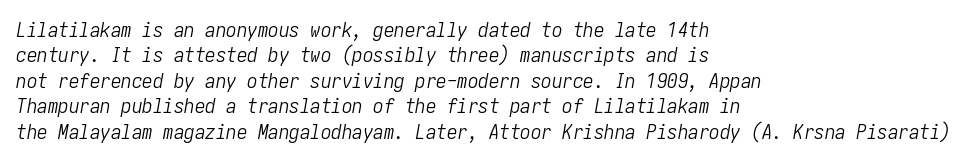
The text carries the slant typical of an italic or oblique font. A quiet, ordinary-to-light weight characterises the typeface. Left-aligned paragraph, ragged on the right. Letter spacing: default. Clear beneath every line of the passage.
